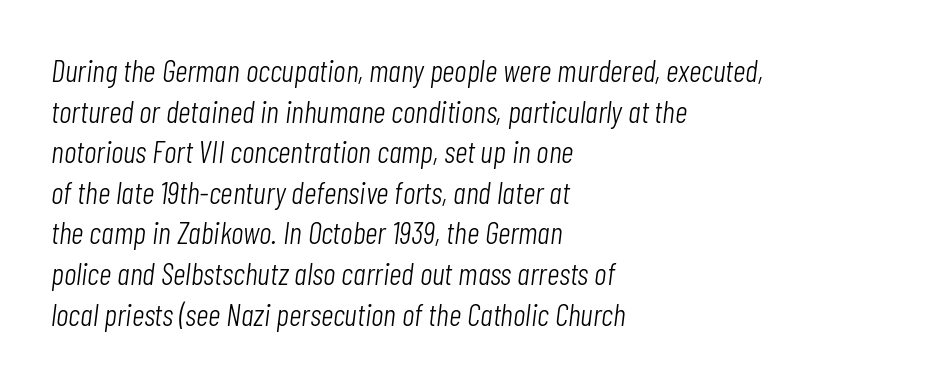
The image shows 31 px light, condensed type, italic (leaning right); set left-aligned, normal line spacing (1.31x), normal letter spacing, not underlined; low stroke contrast and a medium x-height.
